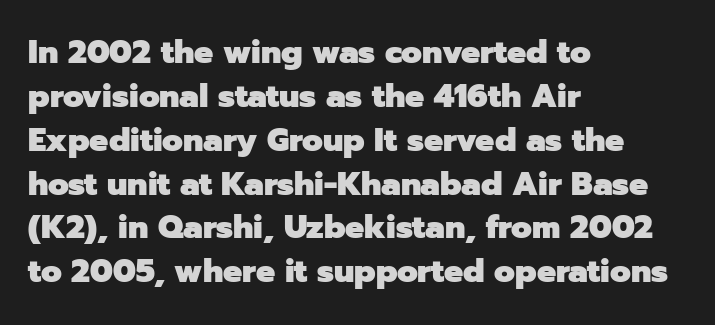
The image shows 32 px heavy sans-serif type, upright; set left-aligned, normal line spacing (1.37x), normal letter spacing, not underlined; low stroke contrast and a medium x-height.
